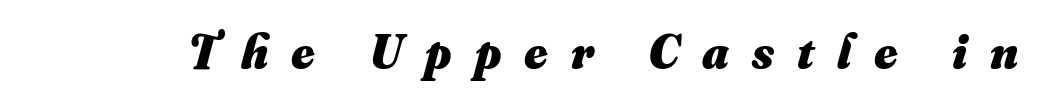
Character widths vary here, with narrow letters taking less room than wide ones. What stands out about the letter spacing? Its width — letters are far apart. Only glyphs here, with clear space below each row. This is heavy type, rendered in bold.
